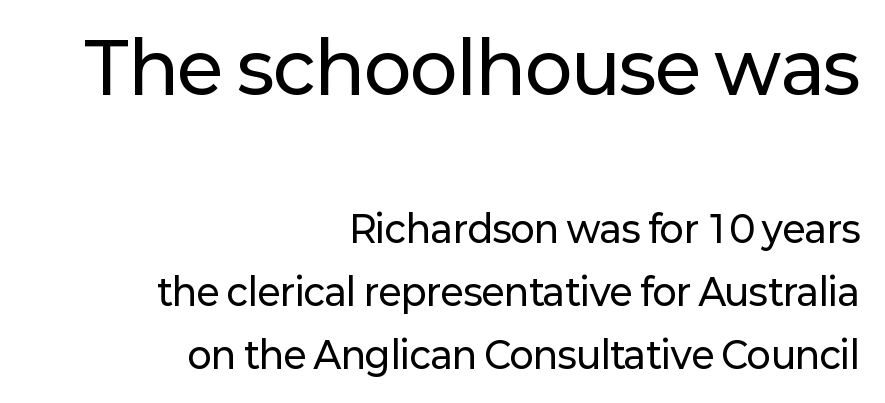
The image shows 71 px sans-serif type, upright; set right-aligned, line spacing 1.76x, normal letter spacing, not underlined; the first (top) block is 1.97x larger; low stroke contrast and a medium x-height.
